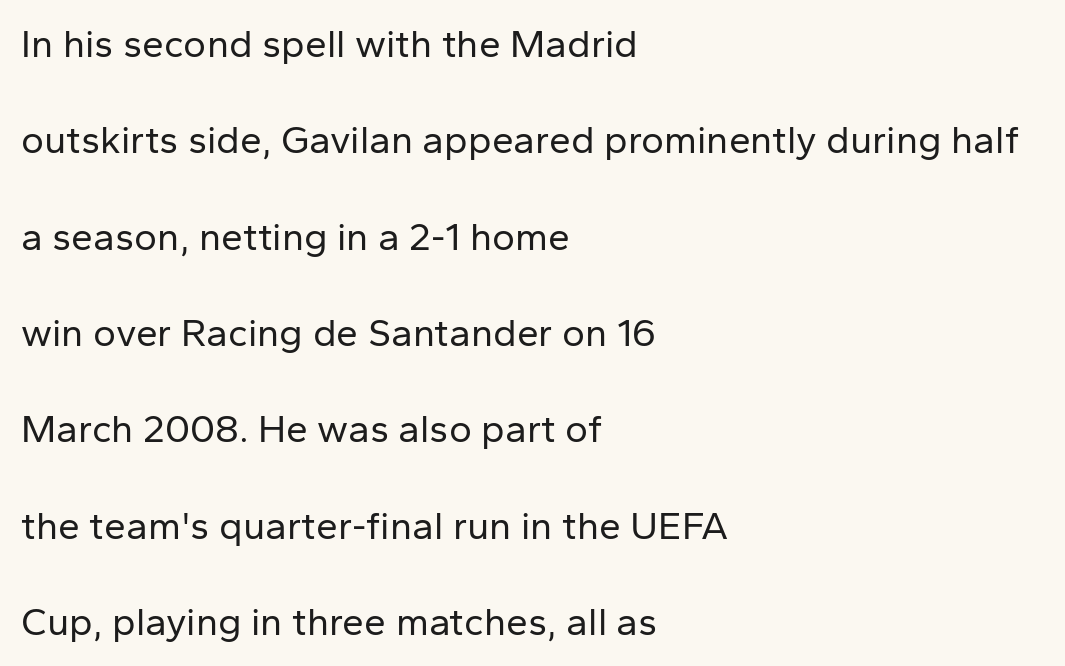
Q: Is the text bold? A: No.
Q: Is the text italic (slanted)? A: No, it is upright.
Q: Is the typeface a serif or a sans-serif typeface? A: Sans-serif.
Q: Is the text underlined? A: No.
Q: How is the paragraph aligned? A: Left-aligned.
Q: Is the spacing between letters normal or unusually wide? A: Normal.
Q: Is the spacing between lines tight, normal or loose? A: Loose.
Q: Width (condensed, normal, or wide)? A: Normal.
Q: Stroke contrast? A: Low.
Q: x-height? A: Medium.
Q: Monospaced? A: No.
